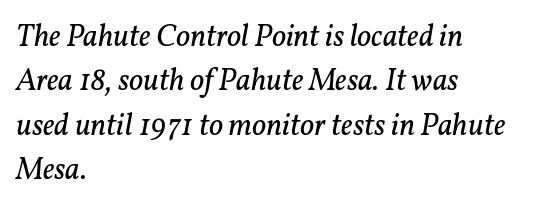
Q: Is the text bold? A: No.
Q: Is the text italic (slanted)? A: Yes, it leans right by about 11 degrees.
Q: Is the typeface a serif or a sans-serif typeface? A: Serif.
Q: Is the text underlined? A: No.
Q: How is the paragraph aligned? A: Left-aligned.
Q: Is the spacing between letters normal or unusually wide? A: Normal.
Q: Is the spacing between lines tight, normal or loose? A: Normal.
Q: Width (condensed, normal, or wide)? A: Normal.
Q: Stroke contrast? A: Low.
Q: x-height? A: Medium.
Q: Monospaced? A: No.
